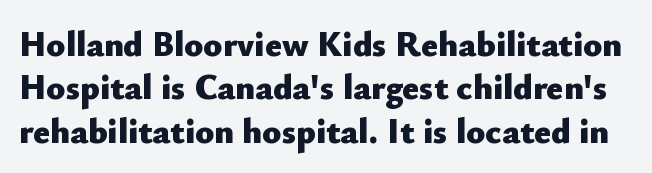
Q: Is the text bold? A: Yes.
Q: Is the text italic (slanted)? A: No, it is upright.
Q: Is the typeface a serif or a sans-serif typeface? A: Sans-serif.
Q: Is the text underlined? A: No.
Q: Is the spacing between letters normal or unusually wide? A: Normal.
Q: Width (condensed, normal, or wide)? A: Normal.
Q: Stroke contrast? A: Low.
Q: x-height? A: Small.
Q: Monospaced? A: No.
